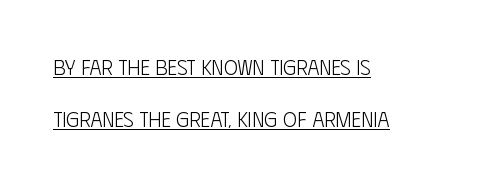
Q: Is the text bold? A: No.
Q: Is the text italic (slanted)? A: No, it is upright.
Q: Is the text underlined? A: Yes.
Q: How is the paragraph aligned? A: Left-aligned.
Q: Is the spacing between letters normal or unusually wide? A: Normal.
Q: Is the spacing between lines tight, normal or loose? A: Loose.
